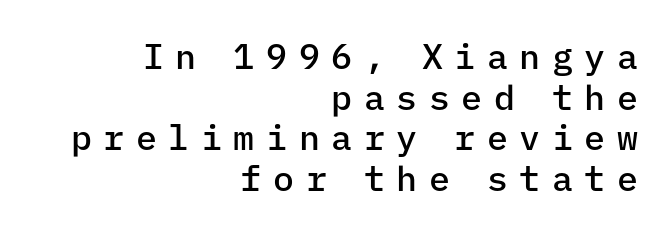
{"serif": "no", "italic": "no", "bold": "semi", "weight": "semibold", "width": "normal", "stroke_contrast": "low", "x_height": "medium", "monospaced": "yes", "underline": "no", "align": "right", "line_spacing_ratio": 1.16, "letter_spacing": "wide", "letter_spacing_em": 0.33, "glyph_px": 35}
